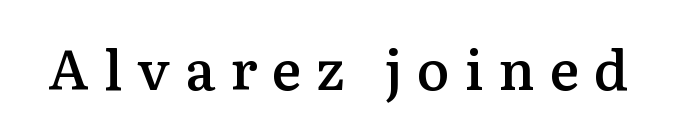
{"serif": "yes", "italic": "no", "bold": "semi", "weight": "semibold", "width": "normal", "stroke_contrast": "medium", "x_height": "medium", "monospaced": "no", "underline": "no", "letter_spacing": "wide", "letter_spacing_em": 0.27, "glyph_px": 55}
